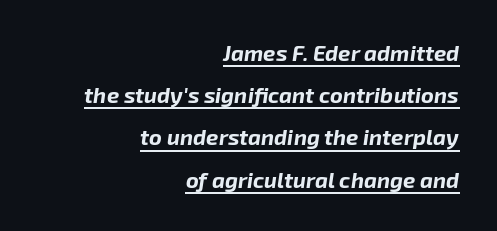
How are the letters spaced? Ordinarily, with no added tracking. The face used here has the dense, thick strokes of a bold. Loosely led — the rows are spread out. Visually the block forms a straight wall on the right and a jagged coastline on the left. Looking at the ascenders, they clearly lean. These characters rest on top of a visible drawn line.
